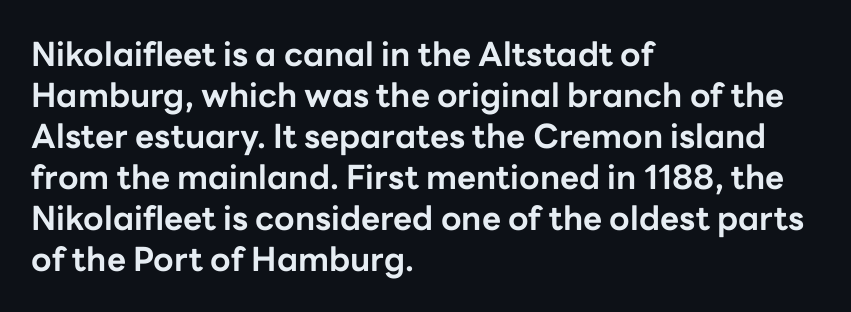
{"serif": "no", "italic": "no", "bold": "yes", "weight": "bold", "width": "normal", "stroke_contrast": "low", "x_height": "medium", "monospaced": "no", "underline": "no", "align": "left", "line_spacing_ratio": 1.24, "letter_spacing": "normal", "letter_spacing_em": 0.0, "glyph_px": 33}
